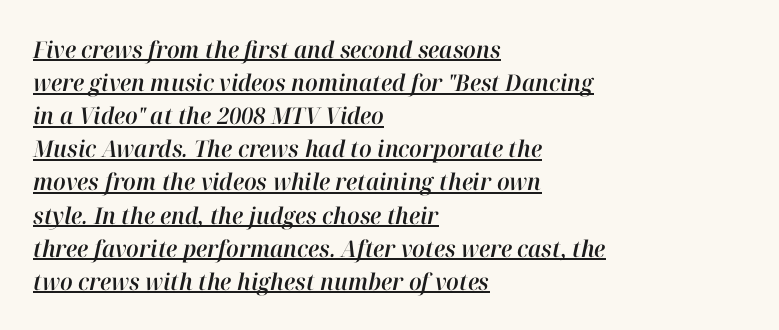
{"italic": "yes", "lean": "right", "slant_degrees": 12, "underline": "yes", "align": "left", "line_spacing": "normal", "line_spacing_ratio": 1.44, "letter_spacing": "normal", "letter_spacing_em": 0.0, "glyph_px": 23}
